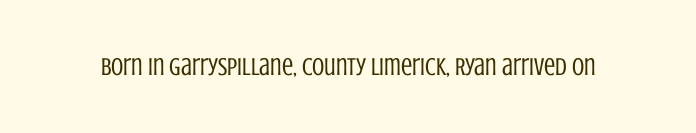
Q: Is the text bold? A: No.
Q: Is the text italic (slanted)? A: No, it is upright.
Q: Is the text underlined? A: No.
Q: Is the spacing between letters normal or unusually wide? A: Normal.
